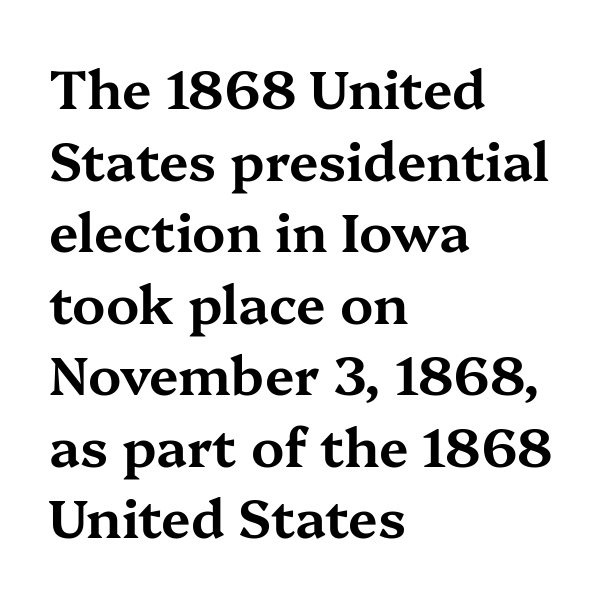
The image shows 53 px wide serif type, upright; set left-aligned, normal line spacing (1.35x), normal letter spacing, not underlined; medium stroke contrast and a medium x-height.
